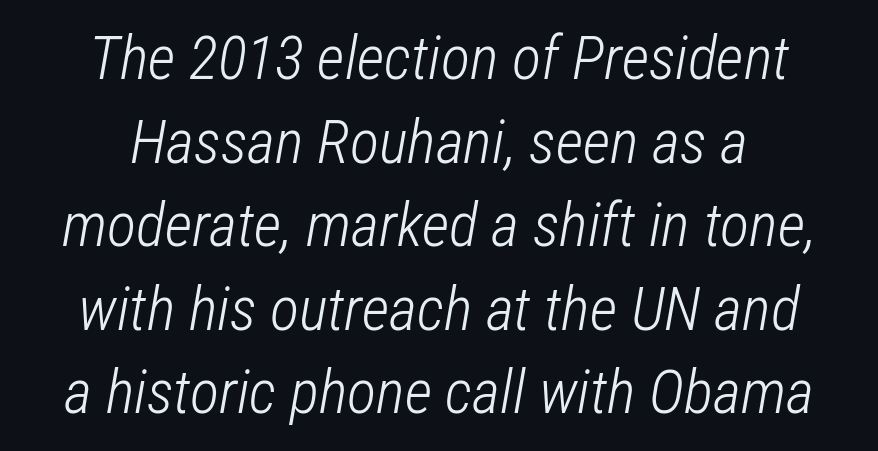
The image shows 61 px light, condensed type, italic (leaning right); set centered, normal line spacing (1.37x), normal letter spacing, not underlined; low stroke contrast and a medium x-height.
